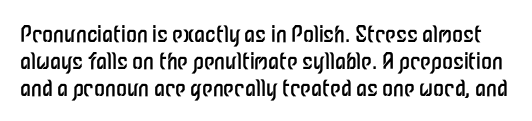
Q: Is the text bold? A: No.
Q: Is the text italic (slanted)? A: No, it is upright.
Q: Is the text underlined? A: No.
Q: Is the spacing between letters normal or unusually wide? A: Normal.
